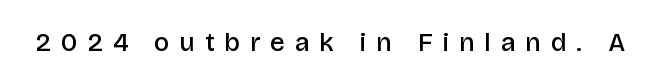
The image shows 26 px text type, upright; set unusually wide letter spacing (+0.38 em), not underlined.
